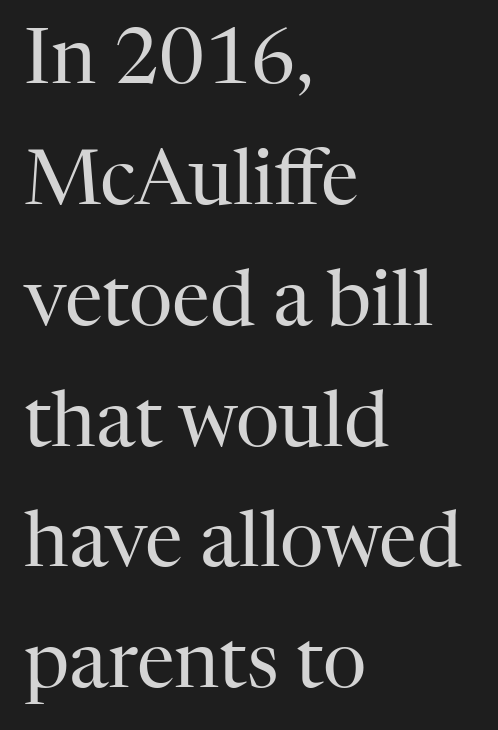
{"serif": "yes", "italic": "no", "bold": "no", "weight": "regular", "width": "normal", "stroke_contrast": "high", "x_height": "medium", "monospaced": "no", "underline": "no", "align": "left", "line_spacing": "normal", "line_spacing_ratio": 1.59, "letter_spacing": "normal", "letter_spacing_em": 0.0, "glyph_px": 76}
